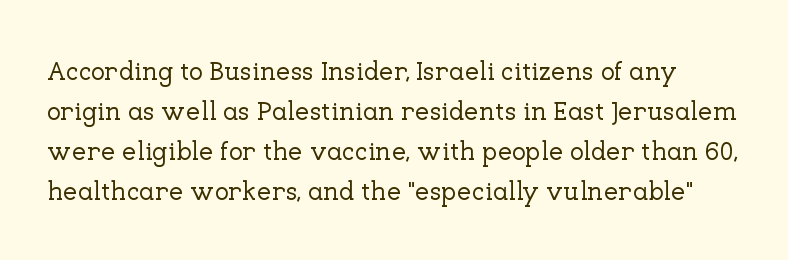
Q: Is the text italic (slanted)? A: No, it is upright.
Q: Is the text underlined? A: No.
Q: Is the spacing between letters normal or unusually wide? A: Normal.
Q: Is the spacing between lines tight, normal or loose? A: Normal.
